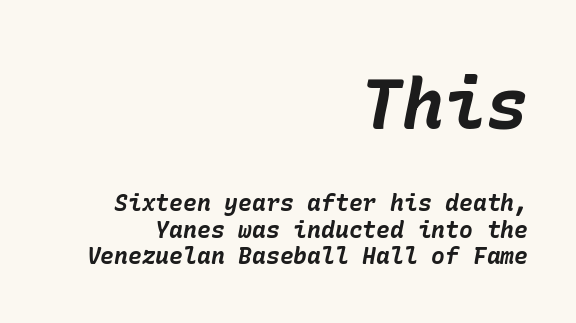
{"italic": "yes", "lean": "right", "slant_degrees": 10, "bold": "yes", "weight": "bold", "width": "normal", "stroke_contrast": "low", "x_height": "medium", "underline": "no", "align": "right", "line_spacing": "tight", "line_spacing_ratio": 1.15, "letter_spacing": "normal", "letter_spacing_em": 0.0, "larger_block": "first", "size_ratio": 3.04, "glyph_px": 70}
